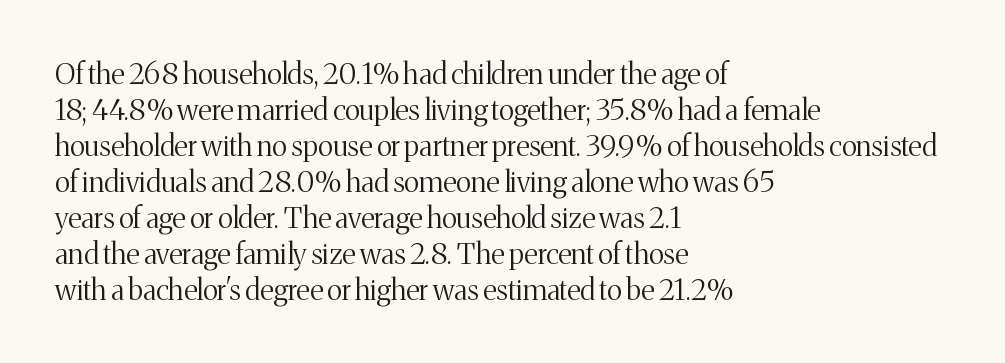
The image shows 29 px light serif type, upright; set left-aligned, line spacing 1.24x, normal letter spacing, not underlined; medium stroke contrast and a medium x-height.
